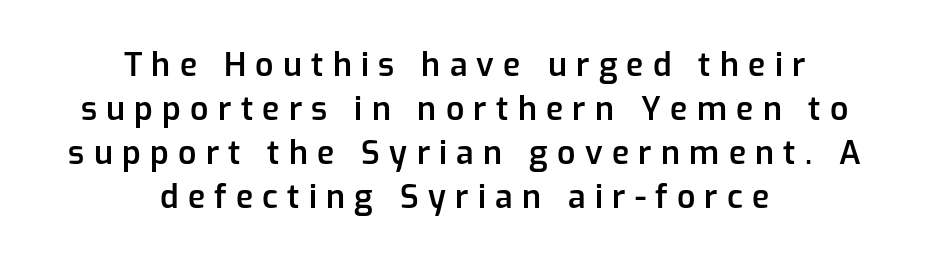
The image shows 32 px semibold sans-serif type, upright; set centered, normal line spacing (1.37x), unusually wide letter spacing (+0.29 em), not underlined; low stroke contrast and a medium x-height.
